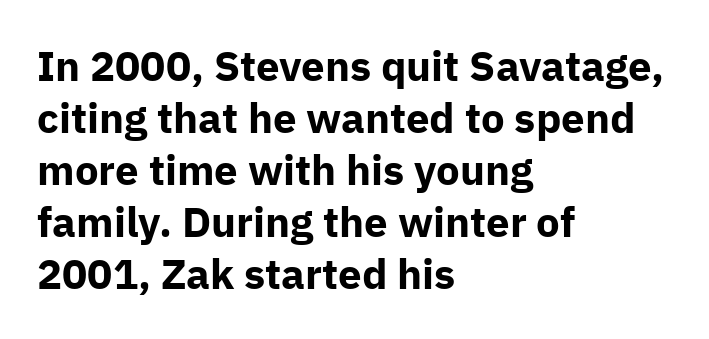
Q: Is the text bold? A: Yes.
Q: Is the text italic (slanted)? A: No, it is upright.
Q: Is the typeface a serif or a sans-serif typeface? A: Sans-serif.
Q: Is the text underlined? A: No.
Q: How is the paragraph aligned? A: Left-aligned.
Q: Is the spacing between letters normal or unusually wide? A: Normal.
Q: Width (condensed, normal, or wide)? A: Normal.
Q: Stroke contrast? A: Low.
Q: x-height? A: Medium.
Q: Monospaced? A: No.
